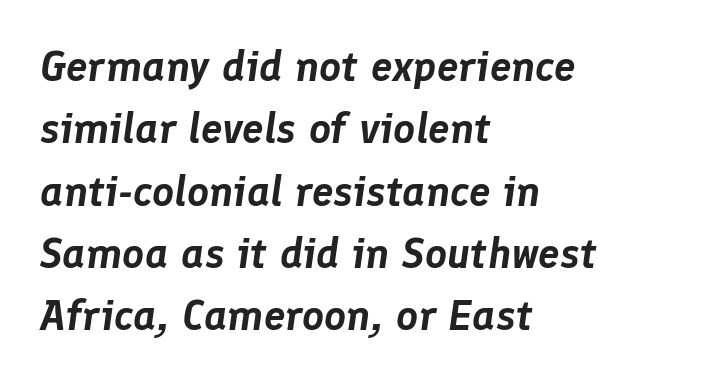
The image shows 43 px text type, italic (leaning right); set left-aligned, normal line spacing (1.45x), normal letter spacing, not underlined; low stroke contrast and a medium x-height.
